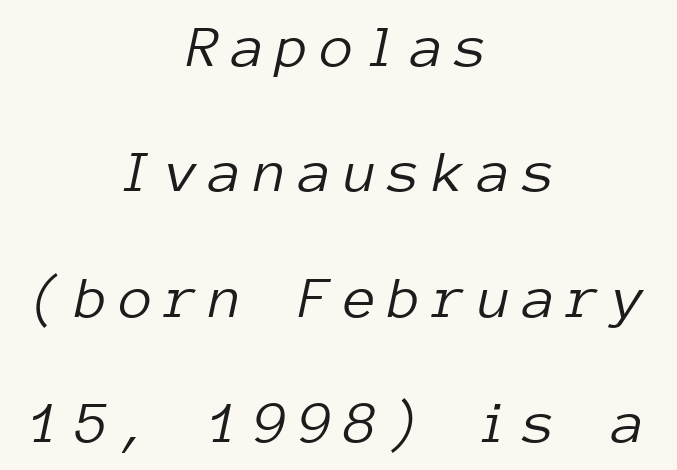
Looking at the ascenders, they clearly lean. Look at the tracking — it's clearly loosened, letters drifting apart. Heft: none added — not bold. In CSS terms this would be text-align: center. Monospaced: the letters line up in strict vertical columns. Plain, unruled lines of type.
